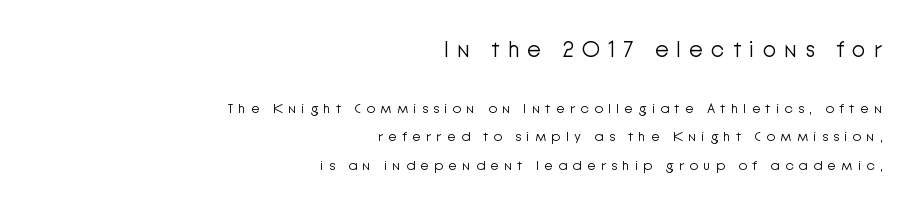
Q: Is the text bold? A: No.
Q: Is the text italic (slanted)? A: No, it is upright.
Q: Is the text underlined? A: No.
Q: How is the paragraph aligned? A: Right-aligned.
Q: Is the spacing between letters normal or unusually wide? A: Unusually wide.
Q: Is the spacing between lines tight, normal or loose? A: Loose.
Q: Which block of text is set in a larger size, the first (top) or the second (bottom)? A: The first (top) one.
